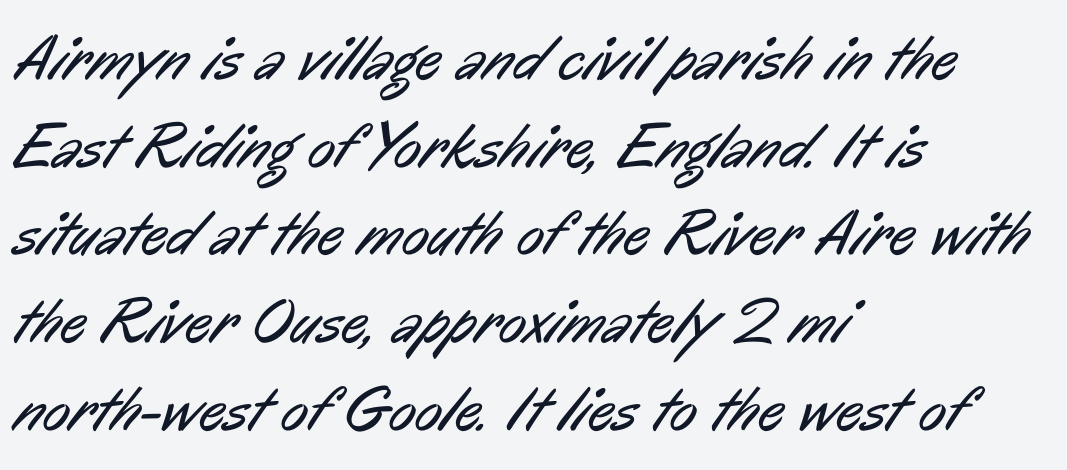
{"serif": "no", "bold": "no", "weight": "regular", "width": "condensed", "stroke_contrast": "low", "x_height": "medium", "monospaced": "no", "underline": "no", "align": "left", "line_spacing": "normal", "line_spacing_ratio": 1.37, "letter_spacing": "normal", "letter_spacing_em": 0.0, "glyph_px": 64}
